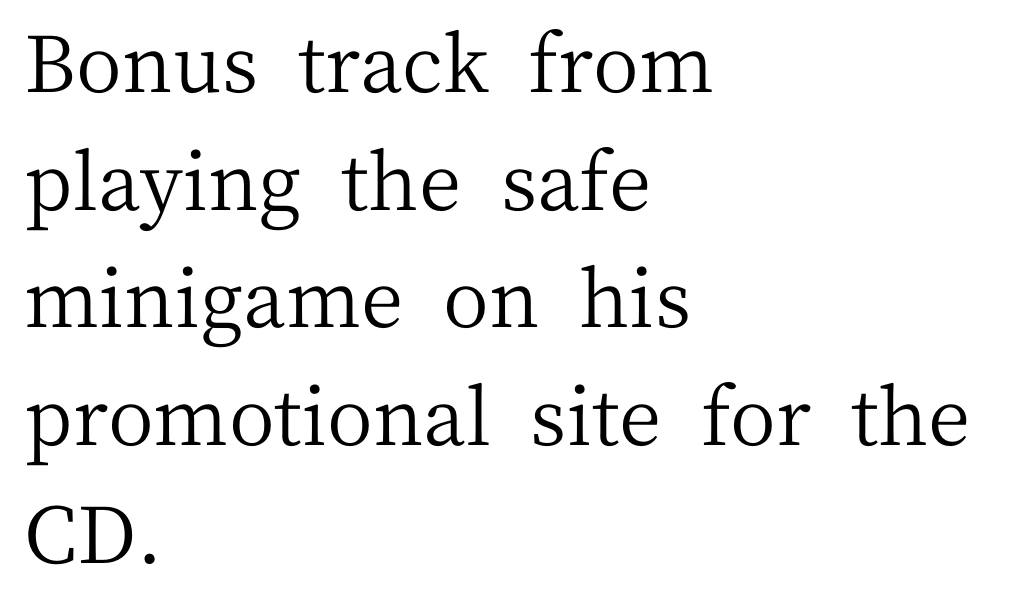
Q: Is the text bold? A: No.
Q: Is the text italic (slanted)? A: No, it is upright.
Q: Is the typeface a serif or a sans-serif typeface? A: Serif.
Q: Is the text underlined? A: No.
Q: How is the paragraph aligned? A: Left-aligned.
Q: Is the spacing between letters normal or unusually wide? A: Normal.
Q: Is the spacing between lines tight, normal or loose? A: Normal.
Q: Width (condensed, normal, or wide)? A: Normal.
Q: Stroke contrast? A: Medium.
Q: x-height? A: Medium.
Q: Monospaced? A: No.
